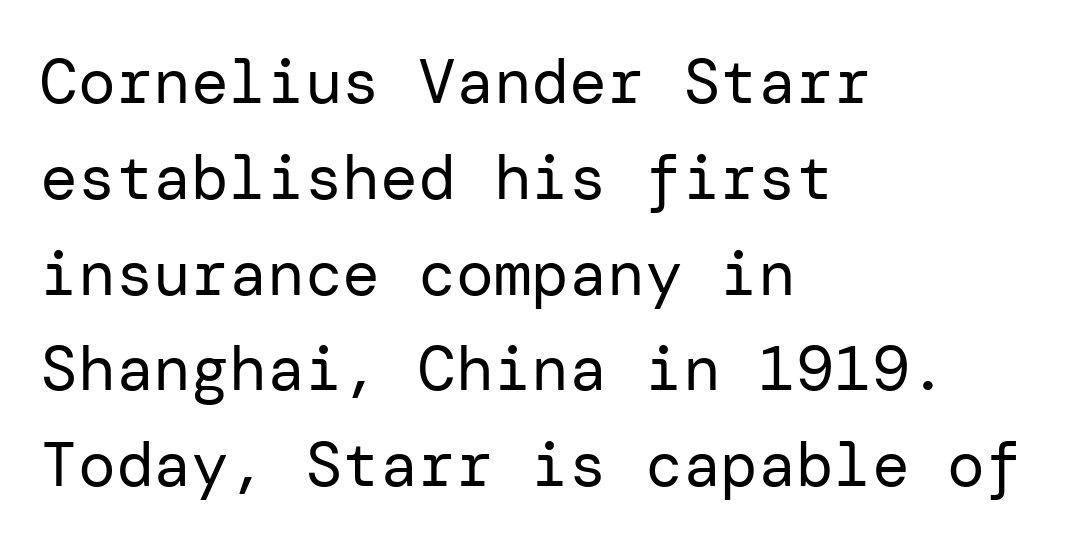
Q: Is the text bold? A: No.
Q: Is the text italic (slanted)? A: No, it is upright.
Q: Is the typeface a serif or a sans-serif typeface? A: Sans-serif.
Q: Is the text underlined? A: No.
Q: How is the paragraph aligned? A: Left-aligned.
Q: Is the spacing between letters normal or unusually wide? A: Normal.
Q: Is the spacing between lines tight, normal or loose? A: Normal.
Q: Width (condensed, normal, or wide)? A: Normal.
Q: Stroke contrast? A: Low.
Q: x-height? A: Medium.
